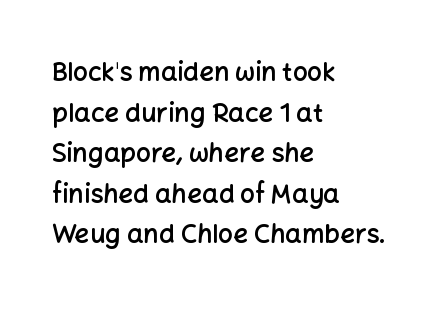
Q: Is the text bold? A: Semi-bold.
Q: Is the text italic (slanted)? A: No, it is upright.
Q: Is the text underlined? A: No.
Q: How is the paragraph aligned? A: Left-aligned.
Q: Is the spacing between letters normal or unusually wide? A: Normal.
Q: Is the spacing between lines tight, normal or loose? A: Normal.
